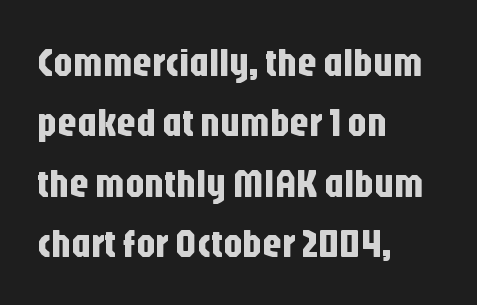
{"serif": "no", "italic": "no", "width": "condensed", "stroke_contrast": "low", "x_height": "large", "monospaced": "no", "underline": "no", "align": "left", "line_spacing": "normal", "line_spacing_ratio": 1.55, "letter_spacing": "normal", "letter_spacing_em": 0.0, "glyph_px": 39}
